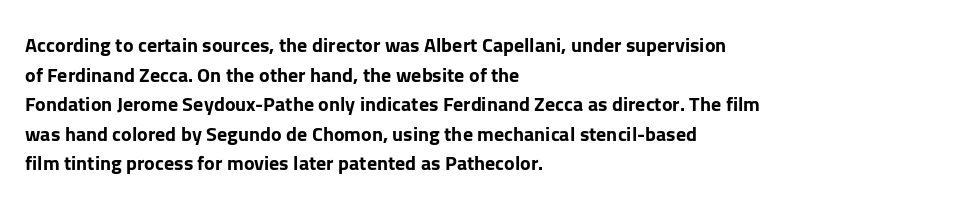
{"italic": "no", "bold": "yes", "underline": "no", "align": "left", "line_spacing": "normal", "line_spacing_ratio": 1.48, "letter_spacing": "normal", "letter_spacing_em": 0.0, "glyph_px": 20}
